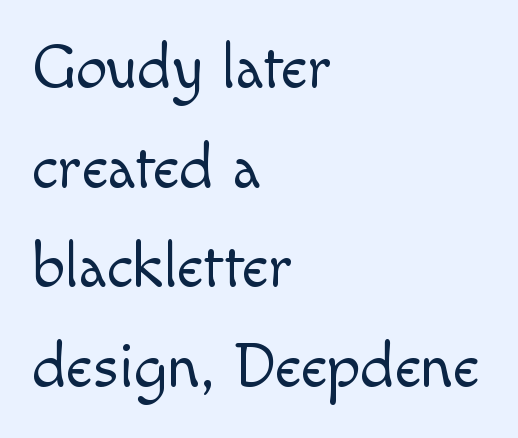
The image shows 63 px light sans-serif type, upright; set left-aligned, normal line spacing (1.58x), normal letter spacing, not underlined; a small x-height.
